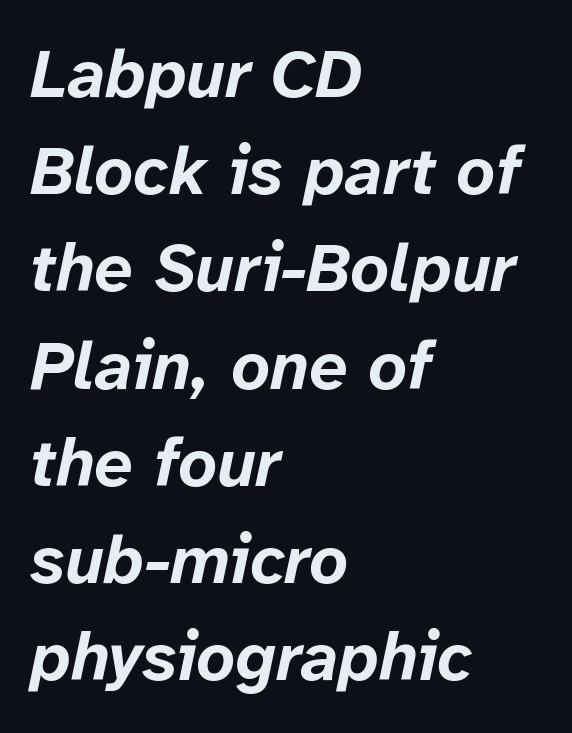
The image shows 68 px bold type, italic (leaning right); set left-aligned, normal line spacing (1.43x), normal letter spacing, not underlined; low stroke contrast and a medium x-height.
